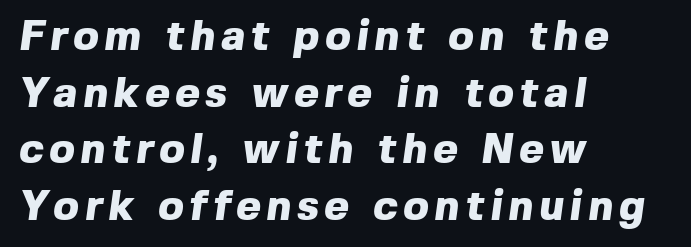
Q: Is the text bold? A: Yes.
Q: Is the typeface a serif or a sans-serif typeface? A: Sans-serif.
Q: Is the text underlined? A: No.
Q: How is the paragraph aligned? A: Left-aligned.
Q: Is the spacing between lines tight, normal or loose? A: Normal.
Q: Width (condensed, normal, or wide)? A: Normal.
Q: x-height? A: Medium.
Q: Monospaced? A: No.
